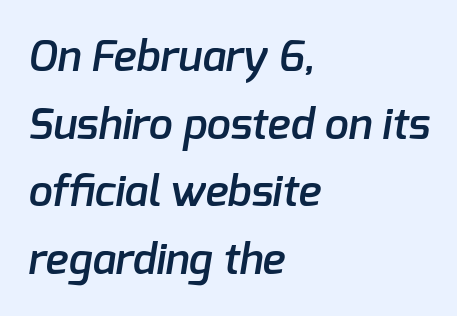
Q: Is the text bold? A: Semi-bold.
Q: Is the typeface a serif or a sans-serif typeface? A: Sans-serif.
Q: Is the text underlined? A: No.
Q: How is the paragraph aligned? A: Left-aligned.
Q: Is the spacing between letters normal or unusually wide? A: Normal.
Q: Is the spacing between lines tight, normal or loose? A: Normal.
Q: Width (condensed, normal, or wide)? A: Normal.
Q: Stroke contrast? A: Low.
Q: x-height? A: Medium.
Q: Monospaced? A: No.
